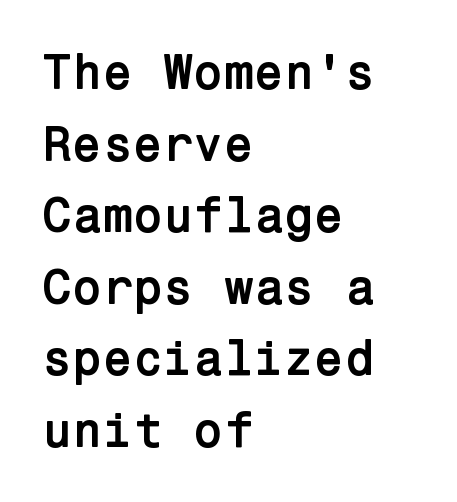
{"serif": "no", "italic": "no", "bold": "yes", "weight": "semibold", "width": "normal", "stroke_contrast": "low", "x_height": "medium", "underline": "no", "align": "left", "line_spacing": "normal", "line_spacing_ratio": 1.46, "letter_spacing": "normal", "letter_spacing_em": 0.0, "glyph_px": 49}
